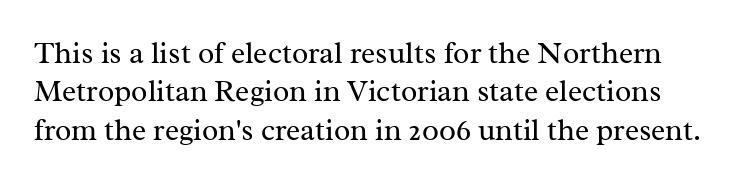
The image shows 30 px regular-weight serif type, upright; set normal line spacing (1.28x), normal letter spacing, not underlined; medium stroke contrast and a medium x-height.
